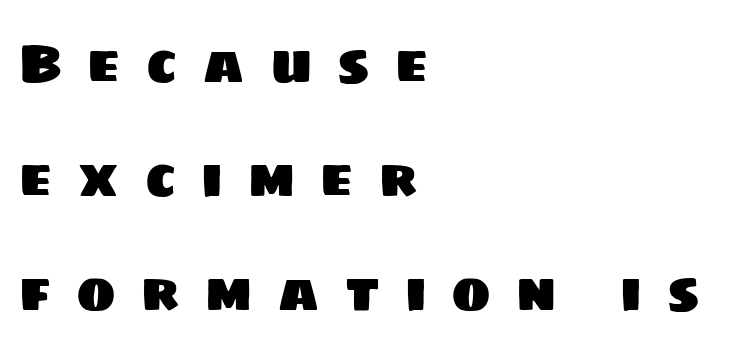
The image shows 53 px sans-serif type; set left-aligned, loose line spacing (2.15x), unusually wide letter spacing (+0.47 em), not underlined; low stroke contrast and a large x-height.
